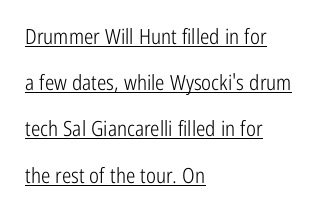
The image shows 21 px text type, upright; set left-aligned, loose line spacing (2.2x), normal letter spacing, underlined.
